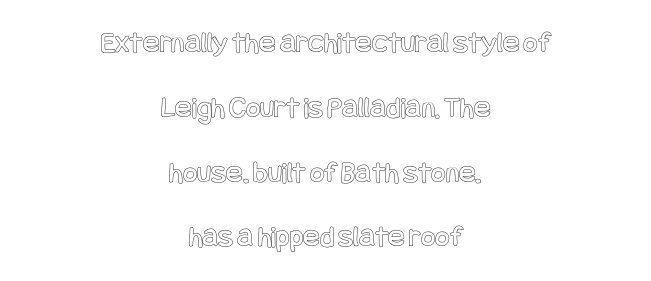
Q: Is the text italic (slanted)? A: No, it is upright.
Q: Is the text underlined? A: No.
Q: How is the paragraph aligned? A: Centered.
Q: Is the spacing between letters normal or unusually wide? A: Normal.
Q: Is the spacing between lines tight, normal or loose? A: Loose.
Q: Width (condensed, normal, or wide)? A: Condensed.
Q: x-height? A: Large.
